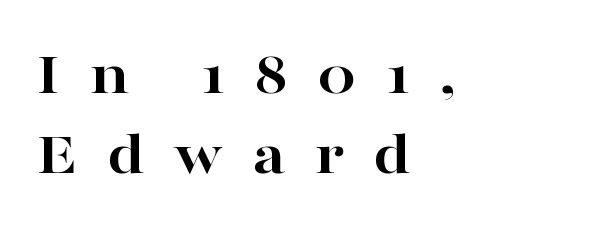
The paragraph shown leans on its left margin. The lettering stays uniformly vertical, giving the passage a roman look. Every letter is thick-stroked: bold, no question. If you measured baseline to baseline, you'd find a middling distance. What stands out about the letter spacing? Its width — letters are far apart.
